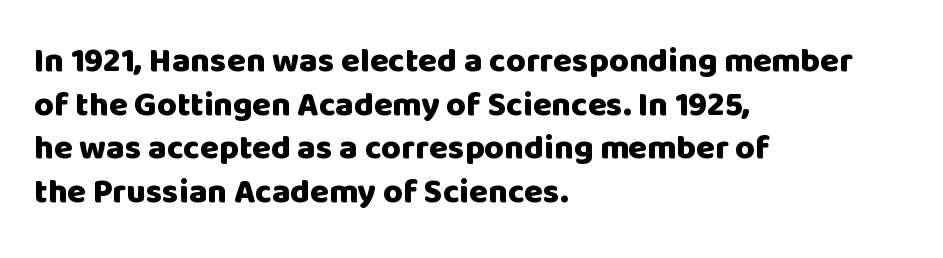
The image shows 34 px heavy sans-serif type, upright; set left-aligned, normal line spacing (1.28x), normal letter spacing, not underlined; low stroke contrast and a large x-height.
